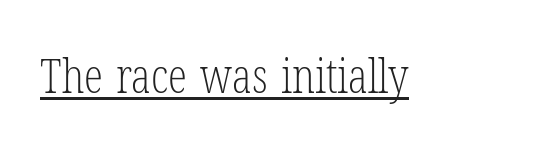
Q: Is the text bold? A: No.
Q: Is the text italic (slanted)? A: No, it is upright.
Q: Is the typeface a serif or a sans-serif typeface? A: Serif.
Q: Is the text underlined? A: Yes.
Q: Is the spacing between letters normal or unusually wide? A: Normal.
Q: Width (condensed, normal, or wide)? A: Condensed.
Q: Stroke contrast? A: Low.
Q: x-height? A: Medium.
Q: Monospaced? A: No.
